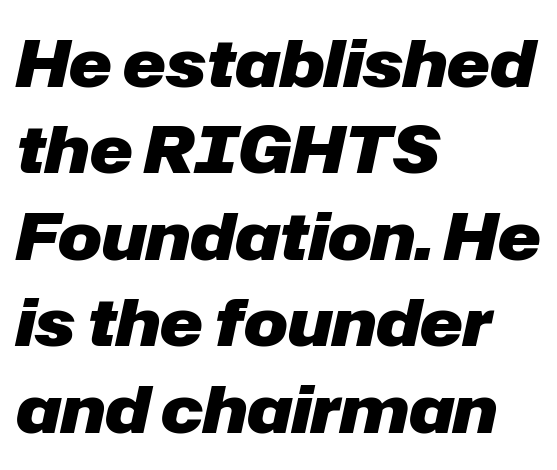
The image shows 65 px heavy type, italic (leaning right); set left-aligned, normal line spacing (1.33x), normal letter spacing, not underlined; low stroke contrast and a medium x-height.
